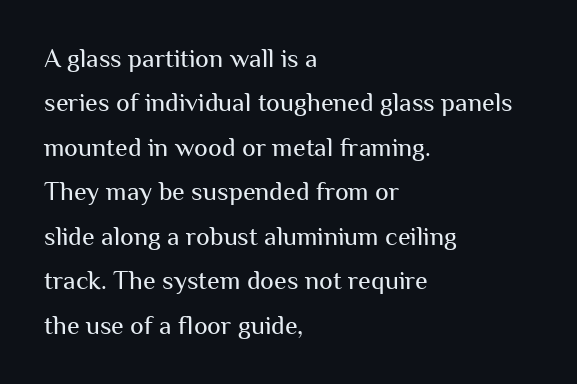
Characters follow at the spacing the type designer built in. A light-to-regular cut is what we see here. Is there any slant? The stems are plumb. Line starts are locked; line ends wander. Anything drawn beneath the words? Only blank space.
